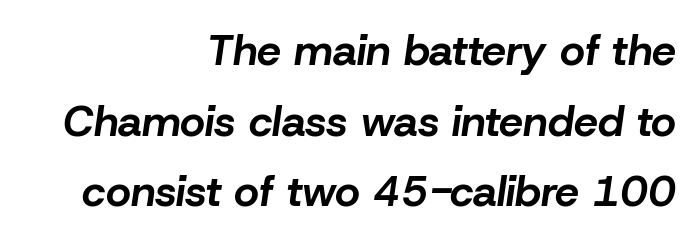
{"italic": "yes", "lean": "right", "slant_degrees": 8, "bold": "yes", "weight": "bold", "width": "normal", "stroke_contrast": "low", "x_height": "medium", "monospaced": "no", "underline": "no", "align": "right", "line_spacing": "normal", "line_spacing_ratio": 1.64, "letter_spacing": "normal", "letter_spacing_em": 0.0, "glyph_px": 43}
